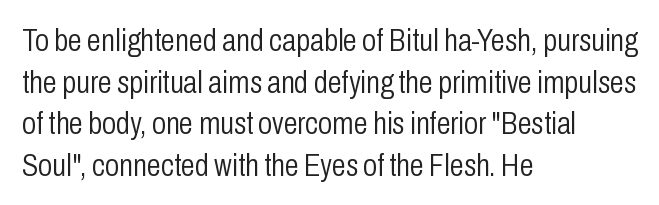
{"serif": "no", "italic": "no", "bold": "no", "weight": "light", "width": "condensed", "stroke_contrast": "low", "x_height": "medium", "monospaced": "no", "underline": "no", "align": "left", "line_spacing": "normal", "line_spacing_ratio": 1.3, "letter_spacing": "normal", "letter_spacing_em": 0.0, "glyph_px": 32}
